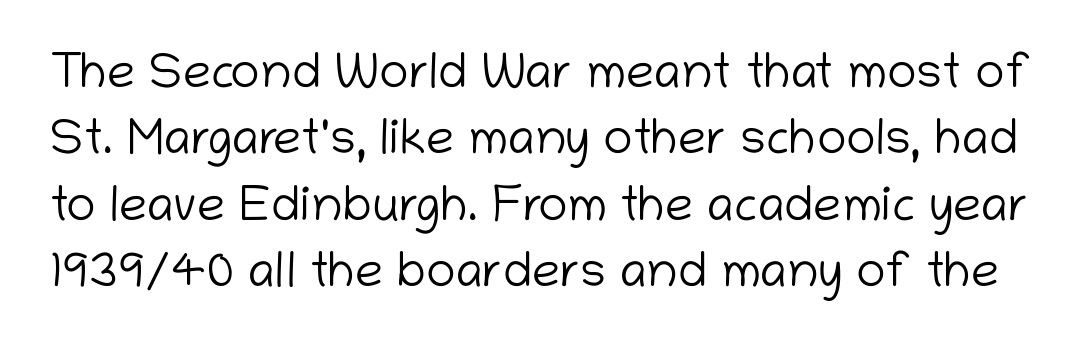
Q: Is the text bold? A: No.
Q: Is the text italic (slanted)? A: No, it is upright.
Q: Is the typeface a serif or a sans-serif typeface? A: Sans-serif.
Q: Is the text underlined? A: No.
Q: Is the spacing between letters normal or unusually wide? A: Normal.
Q: Is the spacing between lines tight, normal or loose? A: Normal.
Q: Width (condensed, normal, or wide)? A: Normal.
Q: Stroke contrast? A: Low.
Q: x-height? A: Medium.
Q: Monospaced? A: No.
